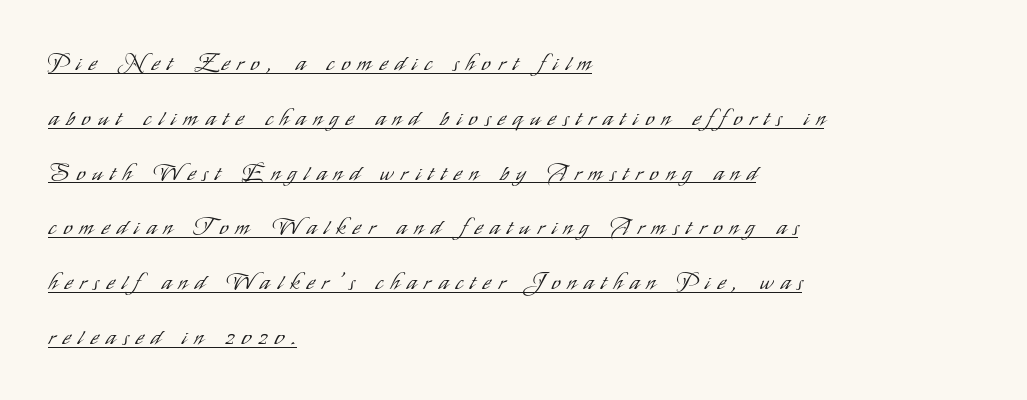
The image shows 22 px text type; set left-aligned, loose line spacing (2.49x), unusually wide letter spacing (+0.35 em), underlined.
